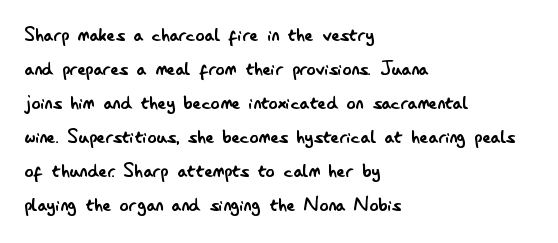
The type sits square on the baseline with zero lean. Stem width sits at or under what a default text font uses. Horizontally, the lines are justified to the leading edge only. This sample keeps an unexceptional amount of space between lines. The space beneath each line is pristine and unruled. There is no visible air inserted between adjacent glyphs.
